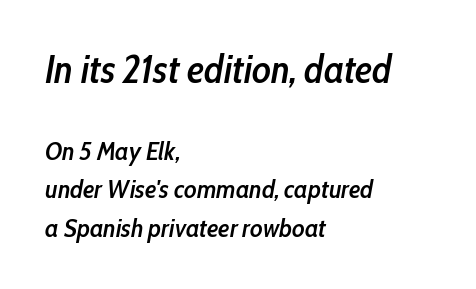
Summary of vertical rhythm: regular, with standard interline spacing. The strokes are fattened partway — semibold, not bold. Notice how the passage keeps a crisp vertical edge on the left only. Honestly, there is no underline to notice here at all. You get the large type first, then a drop to smaller type.
